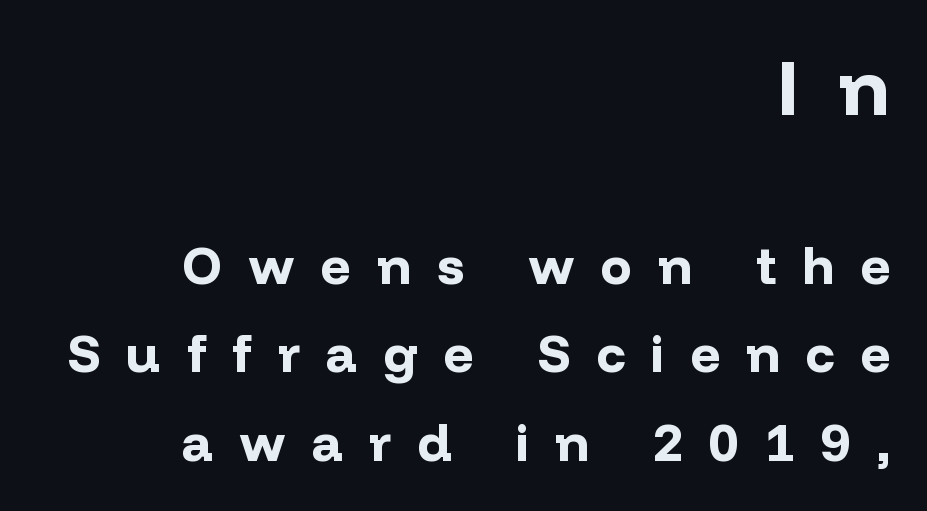
The image shows 78 px bold sans-serif type, upright; set right-aligned, normal line spacing (1.7x), unusually wide letter spacing (+0.5 em), not underlined; the first (top) block is 1.5x larger; low stroke contrast and a medium x-height.
